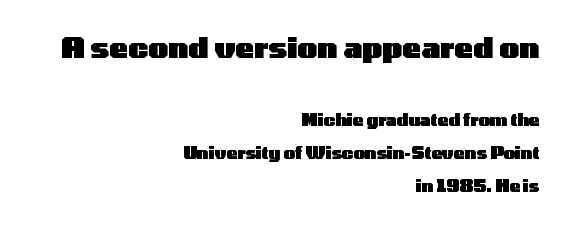
{"serif": "no", "italic": "no", "bold": "yes", "weight": "heavy", "width": "wide", "stroke_contrast": "low", "x_height": "medium", "monospaced": "no", "underline": "no", "align": "right", "line_spacing": "loose", "line_spacing_ratio": 2.06, "letter_spacing": "normal", "letter_spacing_em": 0.0, "larger_block": "first", "size_ratio": 1.75, "glyph_px": 28}
